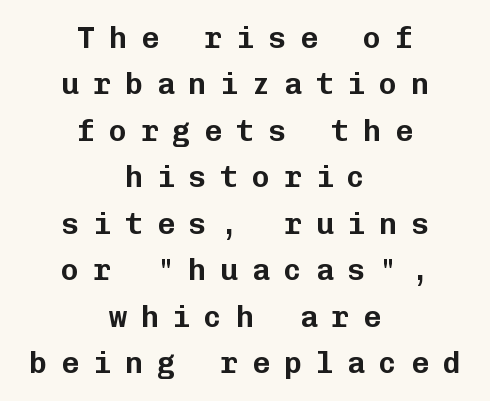
Q: Is the text italic (slanted)? A: No, it is upright.
Q: Is the typeface a serif or a sans-serif typeface? A: Sans-serif.
Q: Is the text underlined? A: No.
Q: How is the paragraph aligned? A: Centered.
Q: Is the spacing between letters normal or unusually wide? A: Unusually wide.
Q: Is the spacing between lines tight, normal or loose? A: Normal.
Q: Width (condensed, normal, or wide)? A: Normal.
Q: Stroke contrast? A: Low.
Q: x-height? A: Medium.
Q: Monospaced? A: Yes.
